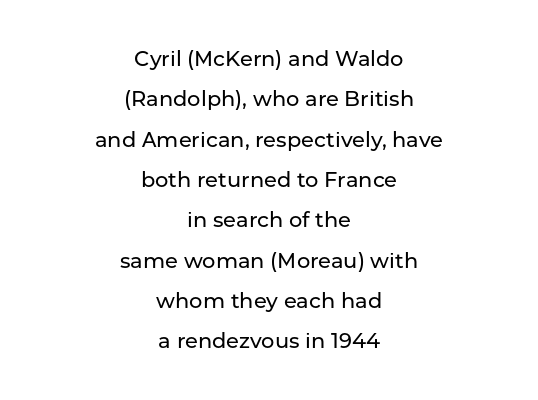
The image shows 21 px text type, upright; set centered, loose line spacing (1.92x), normal letter spacing, not underlined.
